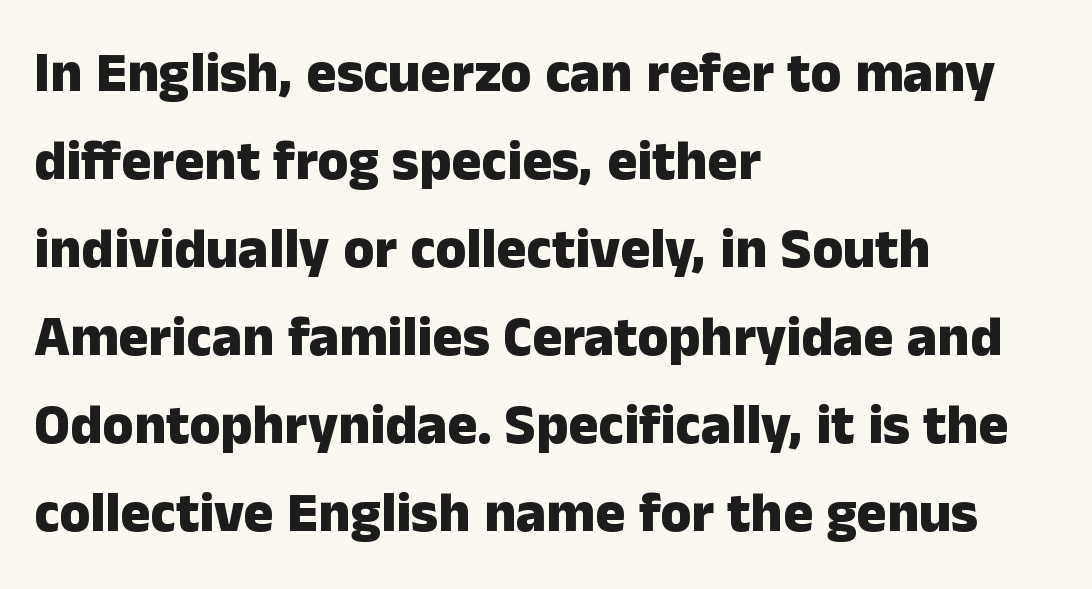
The image shows 56 px heavy sans-serif type, upright; set left-aligned, normal line spacing (1.57x), normal letter spacing, not underlined; low stroke contrast and a medium x-height.
